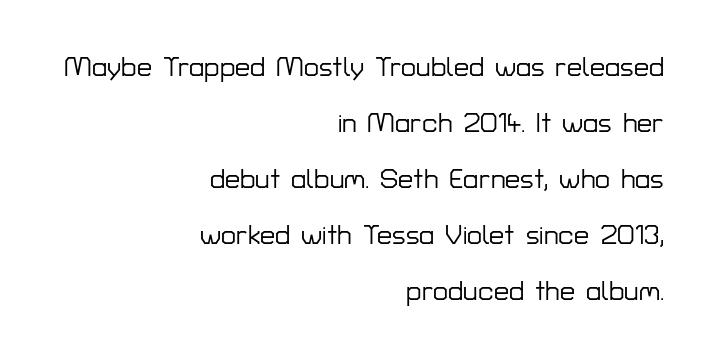
Q: Is the text italic (slanted)? A: No, it is upright.
Q: Is the text underlined? A: No.
Q: How is the paragraph aligned? A: Right-aligned.
Q: Is the spacing between letters normal or unusually wide? A: Normal.
Q: Is the spacing between lines tight, normal or loose? A: Loose.
